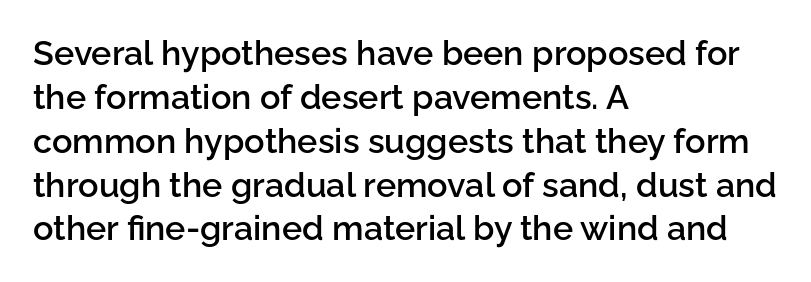
{"serif": "no", "italic": "no", "bold": "semi", "weight": "semibold", "width": "normal", "stroke_contrast": "low", "x_height": "medium", "monospaced": "no", "underline": "no", "align": "left", "line_spacing": "normal", "line_spacing_ratio": 1.29, "letter_spacing": "normal", "letter_spacing_em": 0.0, "glyph_px": 34}
